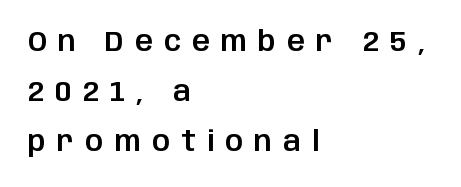
The image shows 28 px sans-serif type, upright; set left-aligned, line spacing 1.79x, unusually wide letter spacing (+0.4 em), not underlined; low stroke contrast and a large x-height.
